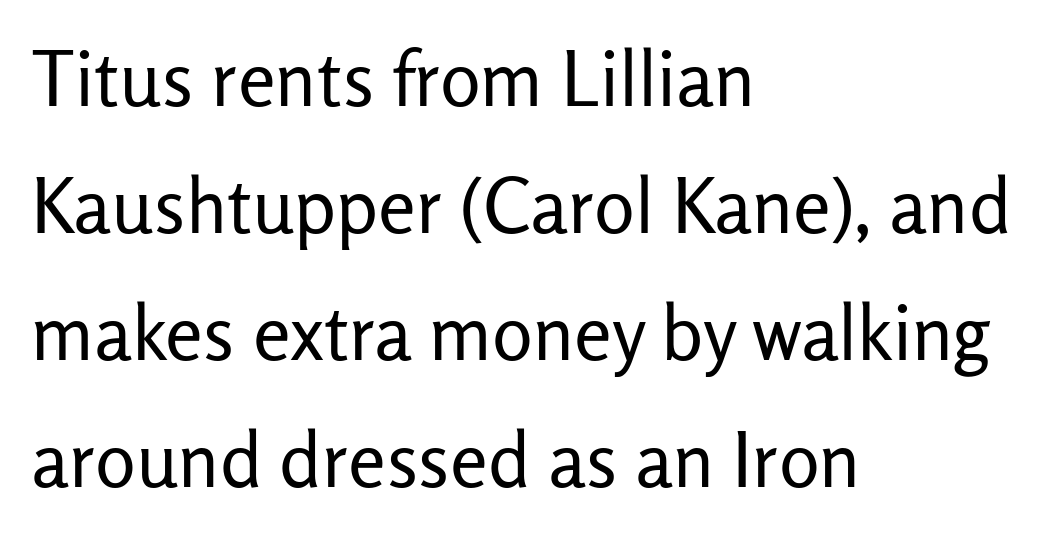
Posture: vertical. The space beneath each line is pristine and unruled. The rendering uses a moderate line-height, typical for paragraphs. The line texture is even and compact thanks to regular tracking.
